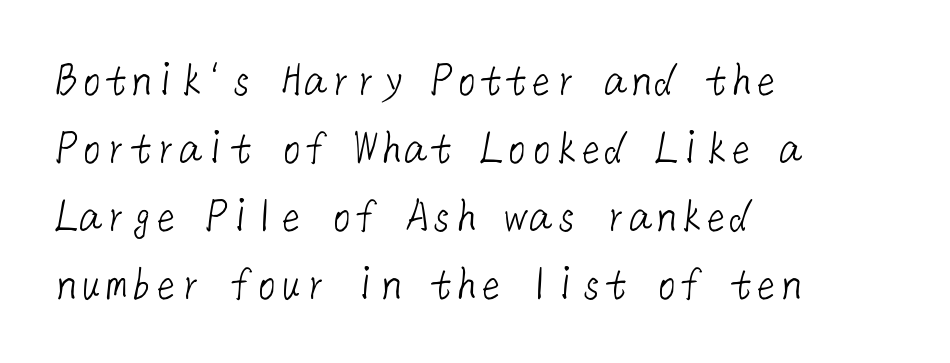
Q: Is the text bold? A: No.
Q: Is the typeface a serif or a sans-serif typeface? A: Sans-serif.
Q: Is the text underlined? A: No.
Q: How is the paragraph aligned? A: Left-aligned.
Q: Is the spacing between letters normal or unusually wide? A: Normal.
Q: Is the spacing between lines tight, normal or loose? A: Normal.
Q: Width (condensed, normal, or wide)? A: Normal.
Q: Stroke contrast? A: Low.
Q: x-height? A: Medium.
